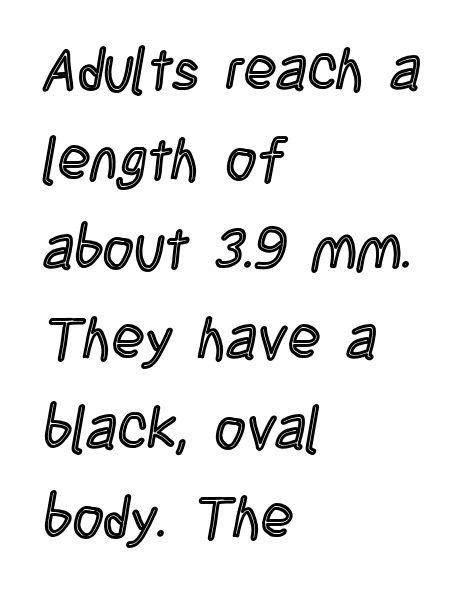
Q: Is the text italic (slanted)? A: Yes.
Q: Is the text underlined? A: No.
Q: How is the paragraph aligned? A: Left-aligned.
Q: Is the spacing between letters normal or unusually wide? A: Normal.
Q: Is the spacing between lines tight, normal or loose? A: Normal.
Q: Width (condensed, normal, or wide)? A: Condensed.
Q: x-height? A: Large.
Q: Monospaced? A: No.
